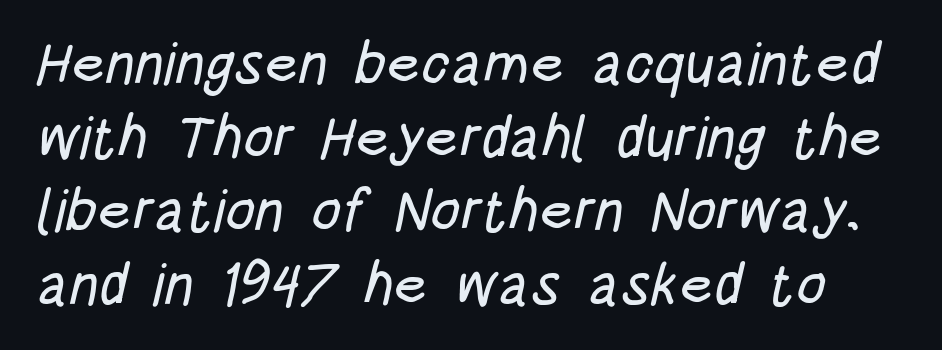
The image shows 59 px condensed sans-serif type; set normal line spacing (1.25x), normal letter spacing, not underlined; low stroke contrast and a large x-height.
